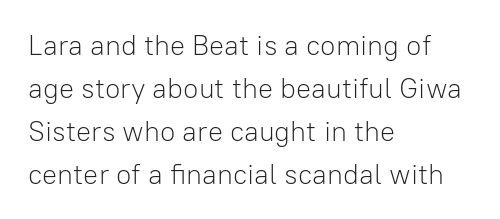
Q: Is the text bold? A: No.
Q: Is the text italic (slanted)? A: No, it is upright.
Q: Is the typeface a serif or a sans-serif typeface? A: Sans-serif.
Q: Is the text underlined? A: No.
Q: How is the paragraph aligned? A: Left-aligned.
Q: Is the spacing between letters normal or unusually wide? A: Normal.
Q: Is the spacing between lines tight, normal or loose? A: Normal.
Q: Width (condensed, normal, or wide)? A: Normal.
Q: Stroke contrast? A: Low.
Q: x-height? A: Medium.
Q: Monospaced? A: No.
